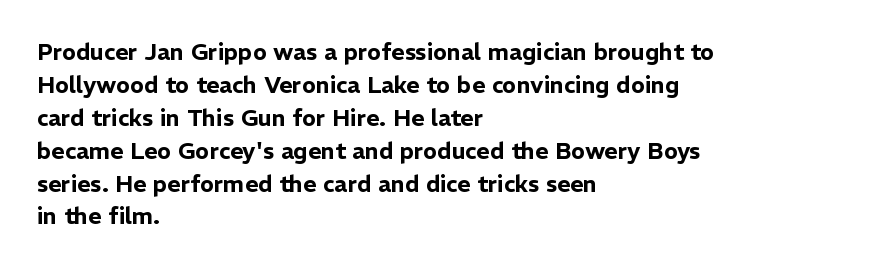
The image shows 23 px text type, upright; set left-aligned, normal line spacing (1.43x), normal letter spacing, not underlined.
